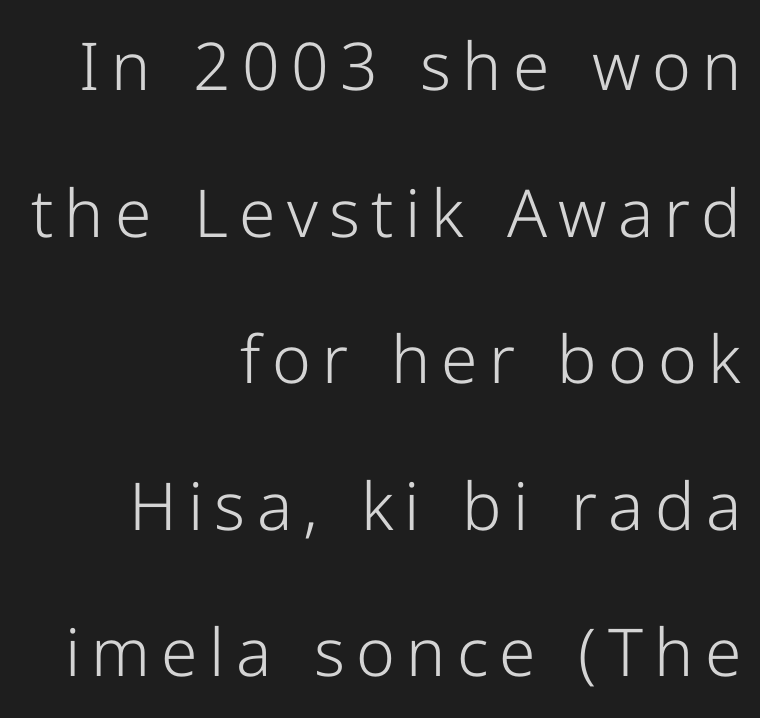
Designer's note — italics off, roman on. A flush-right, rag-left setting is used for this passage. The face used here is proportionally spaced, like ordinary book or web type. Counters stay open thanks to moderate or lighter strokes. Nothing sits at the stroke ends, so this counts as sans-serif. What's the leading like? Stretched, with rows far apart.
